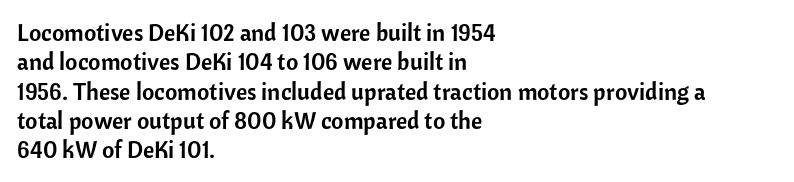
{"italic": "no", "underline": "no", "align": "left", "line_spacing_ratio": 1.22, "letter_spacing": "normal", "letter_spacing_em": 0.0, "glyph_px": 24}
